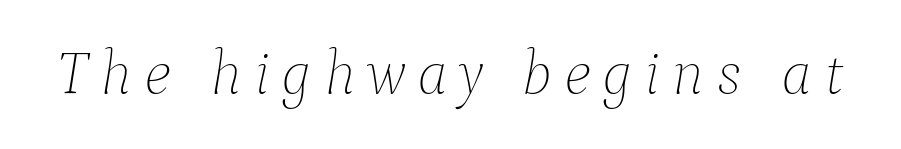
{"italic": "yes", "lean": "right", "slant_degrees": 9, "bold": "no", "weight": "thin", "width": "normal", "stroke_contrast": "low", "x_height": "medium", "monospaced": "no", "underline": "no", "glyph_px": 63}
